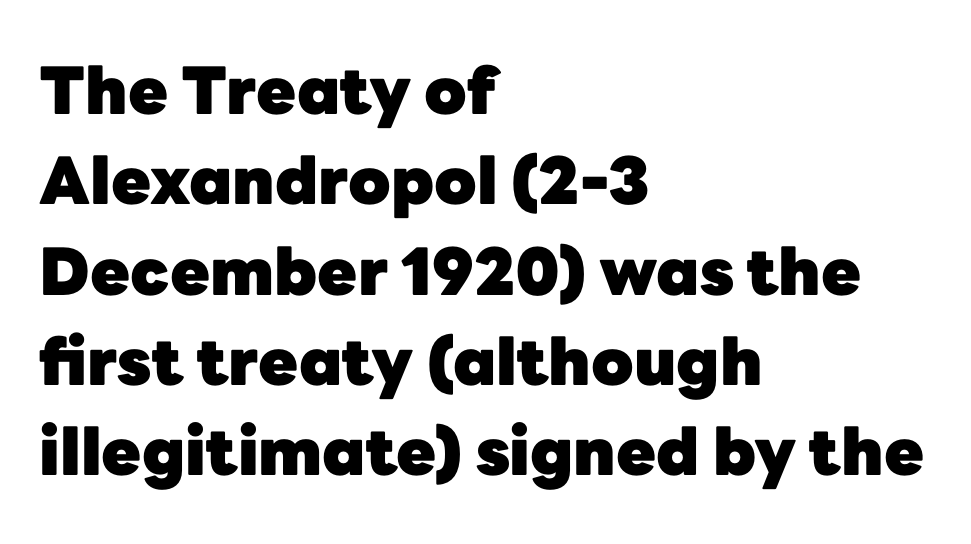
{"serif": "no", "italic": "no", "bold": "yes", "weight": "heavy", "width": "normal", "stroke_contrast": "low", "x_height": "medium", "monospaced": "no", "underline": "no", "align": "left", "line_spacing": "normal", "line_spacing_ratio": 1.39, "letter_spacing": "normal", "letter_spacing_em": 0.0, "glyph_px": 65}
